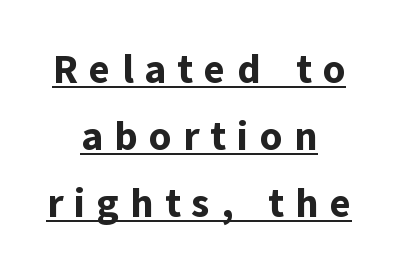
{"serif": "no", "italic": "no", "bold": "yes", "weight": "bold", "width": "normal", "stroke_contrast": "low", "x_height": "medium", "monospaced": "no", "underline": "yes", "align": "center", "line_spacing": "normal", "line_spacing_ratio": 1.68, "letter_spacing": "wide", "letter_spacing_em": 0.28, "glyph_px": 40}
